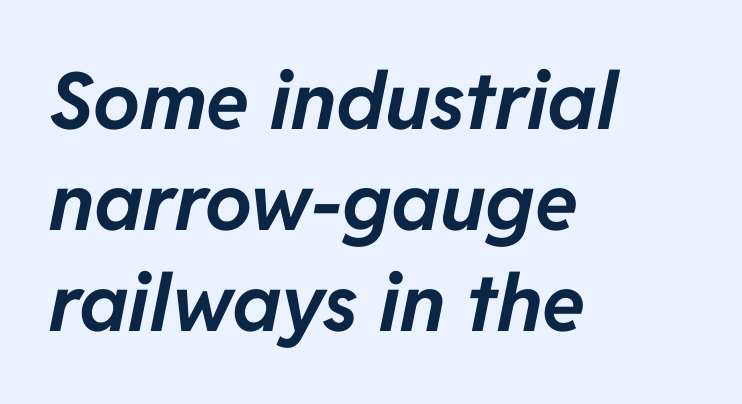
The image shows 79 px bold type, italic (leaning right); set left-aligned, normal line spacing (1.28x), normal letter spacing, not underlined; low stroke contrast and a medium x-height.
